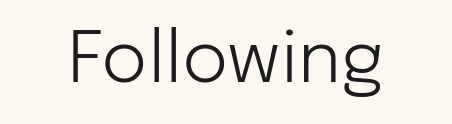
Q: Is the text bold? A: No.
Q: Is the text italic (slanted)? A: No, it is upright.
Q: Is the typeface a serif or a sans-serif typeface? A: Sans-serif.
Q: Is the text underlined? A: No.
Q: Is the spacing between letters normal or unusually wide? A: Normal.
Q: Width (condensed, normal, or wide)? A: Normal.
Q: Stroke contrast? A: Low.
Q: x-height? A: Medium.
Q: Monospaced? A: No.
